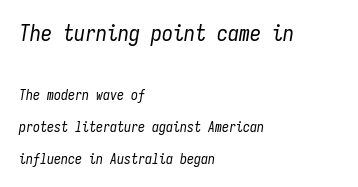
The image shows 22 px text type, italic (leaning right); set left-aligned, loose line spacing (2.26x), normal letter spacing, not underlined; the first (top) block is 1.57x larger.
